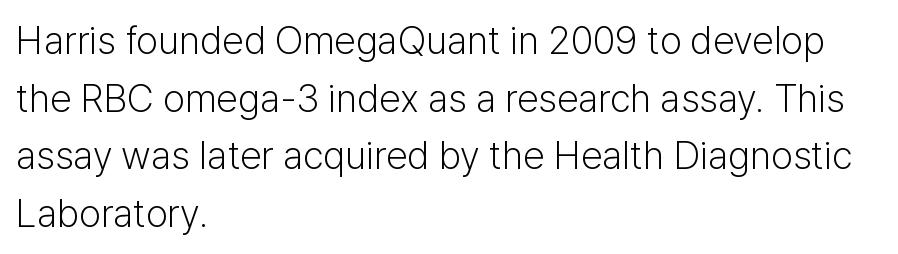
The image shows 39 px light sans-serif type, upright; set left-aligned, normal line spacing (1.48x), normal letter spacing, not underlined; low stroke contrast and a medium x-height.
